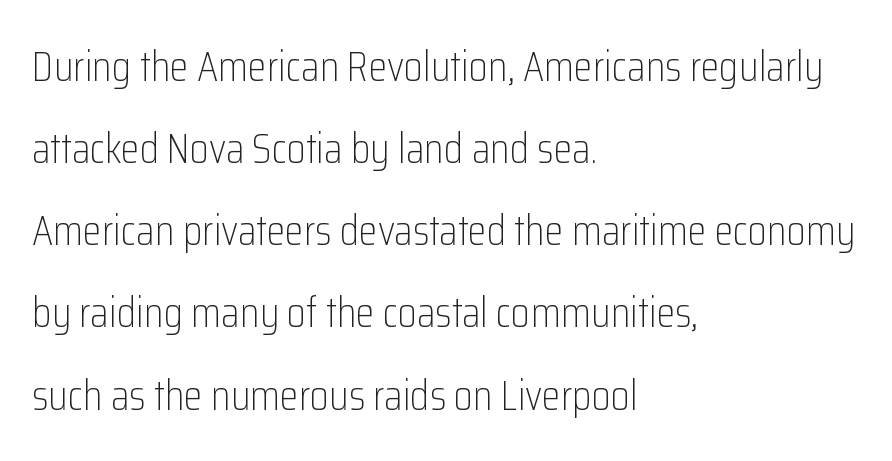
Casual observation: everything's shoved over to the left. Words float on clear page, feet unadorned. Are there feet on the stems? There aren't — it's a sans. This is roman type, the default non-slanted kind. The face used here is proportionally spaced, like ordinary book or web type. Nothing heavy about these letters — not bold at all.
